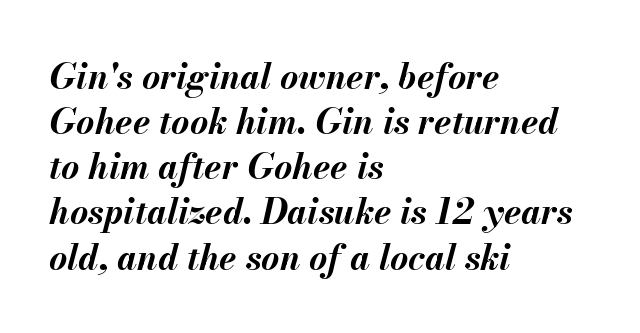
Q: Is the text bold? A: Yes.
Q: Is the text italic (slanted)? A: Yes, it leans right by about 13 degrees.
Q: Is the text underlined? A: No.
Q: How is the paragraph aligned? A: Left-aligned.
Q: Is the spacing between letters normal or unusually wide? A: Normal.
Q: Is the spacing between lines tight, normal or loose? A: Normal.
Q: Width (condensed, normal, or wide)? A: Normal.
Q: Stroke contrast? A: Medium.
Q: x-height? A: Small.
Q: Monospaced? A: No.
